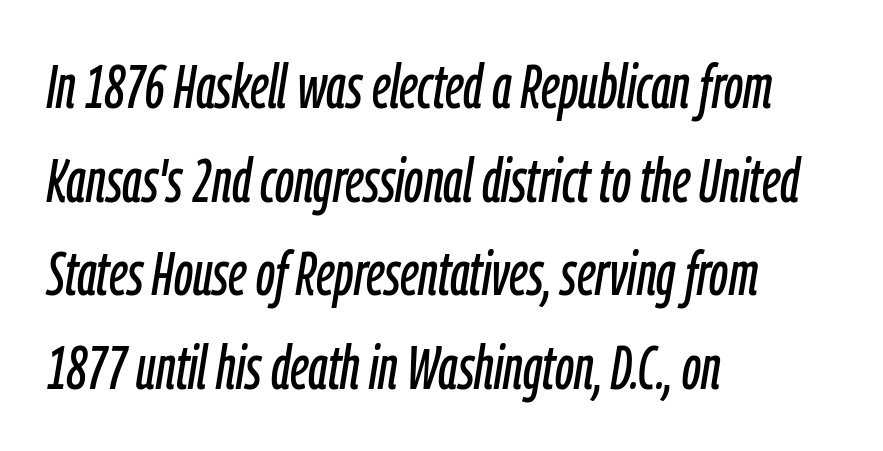
Does extra space separate the letters? No, they use regular spacing. Visually the block forms a straight wall on the left and a jagged coastline on the right. A normal amount of white space separates one row of letters from the next. The passage shown is typed in a proportional face where columns would drift. You can tell it's italic because the verticals aren't actually vertical. The passage shown is not underscored anywhere.
